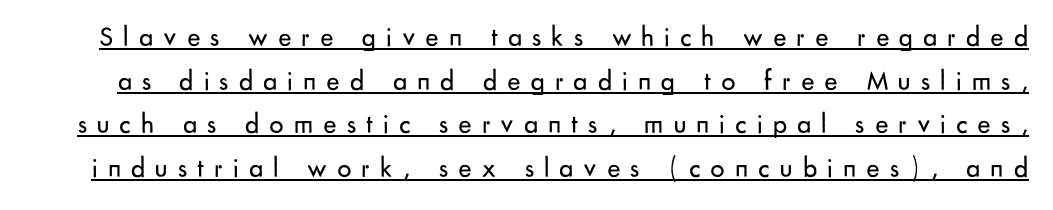
Q: Is the text bold? A: No.
Q: Is the text italic (slanted)? A: No, it is upright.
Q: Is the typeface a serif or a sans-serif typeface? A: Sans-serif.
Q: Is the text underlined? A: Yes.
Q: Is the spacing between letters normal or unusually wide? A: Unusually wide.
Q: Is the spacing between lines tight, normal or loose? A: Normal.
Q: Width (condensed, normal, or wide)? A: Normal.
Q: Stroke contrast? A: Low.
Q: x-height? A: Small.
Q: Monospaced? A: No.
